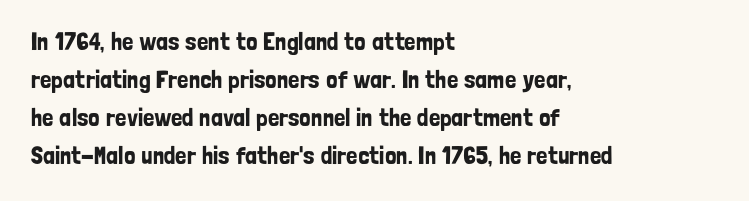
Plain, unruled lines of type. Each word holds together tightly as a unit, with standard inter-letter gaps. Every row of glyphs begins at an identical x-position on the left. Leading matches the norm, producing a regular column.
